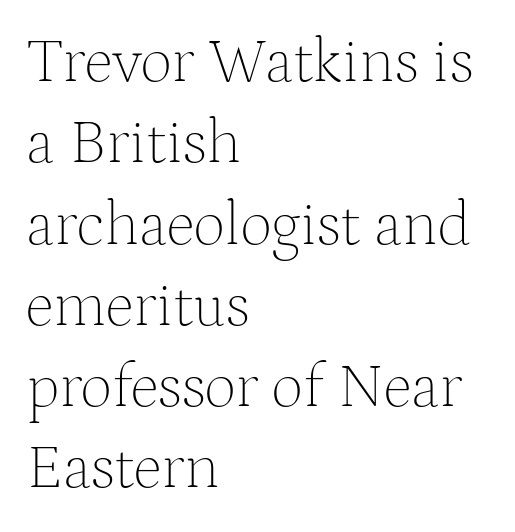
The area under the type is left untouched. The passage shown is not bold in any degree. Does the leading feel generous? No, just average. Does the copy run flush right? No — it runs flush left. Look at the tracking — it's just the regular setting, nothing added. Unlike italic type, these characters show no tilt at all.
